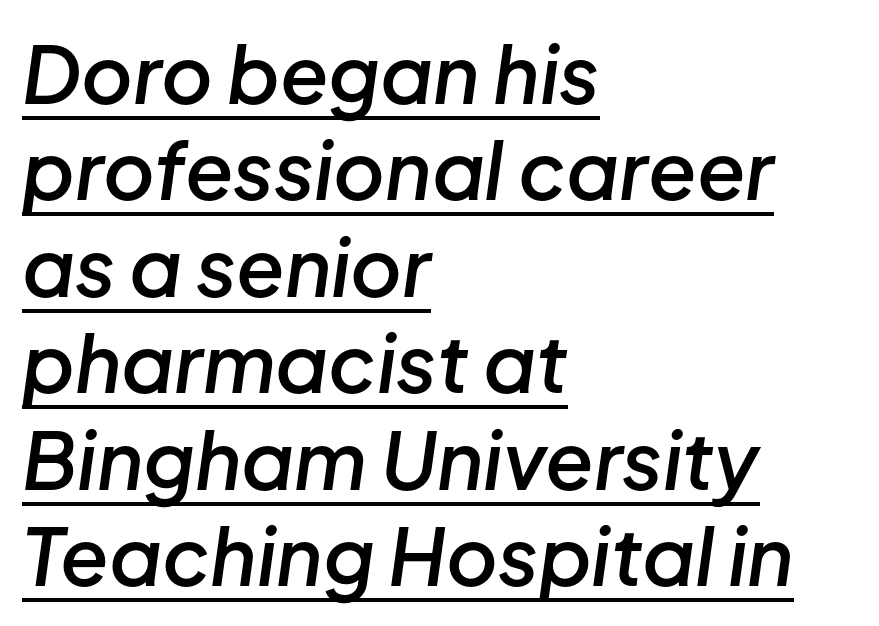
Q: Is the text bold? A: Semi-bold.
Q: Is the text italic (slanted)? A: Yes, it leans right by about 8 degrees.
Q: Is the text underlined? A: Yes.
Q: How is the paragraph aligned? A: Left-aligned.
Q: Is the spacing between letters normal or unusually wide? A: Normal.
Q: Width (condensed, normal, or wide)? A: Normal.
Q: Stroke contrast? A: Low.
Q: x-height? A: Medium.
Q: Monospaced? A: No.
